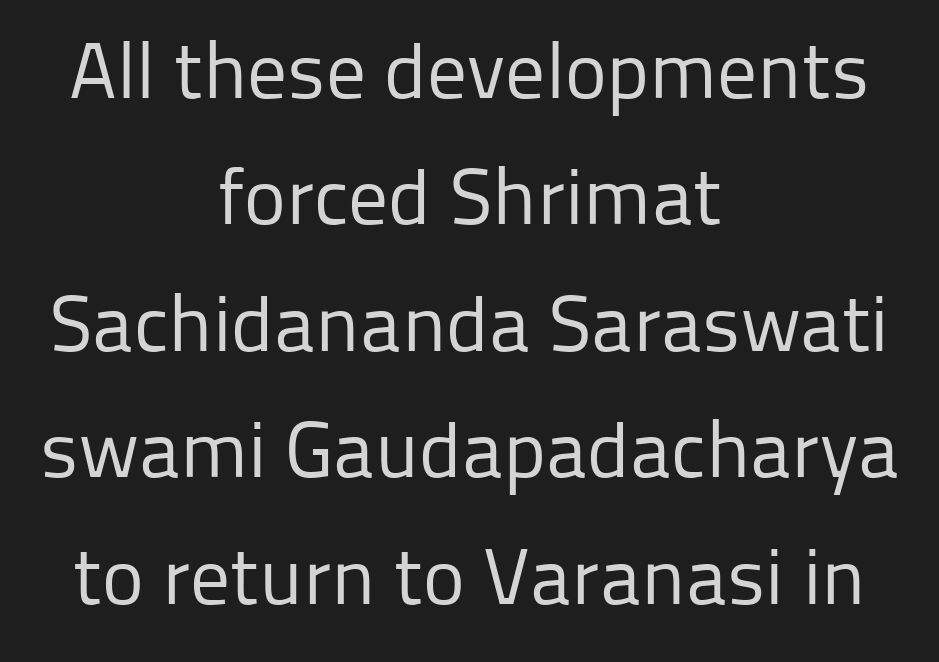
These glyphs show unthickened strokes, regular width or finer. The rendering uses natural spacing where letterforms have individual widths. A typesetter would call this leading conventional body-copy spacing. Upright lettering throughout. This rendering uses center alignment, leaving both contours irregular but symmetric.
